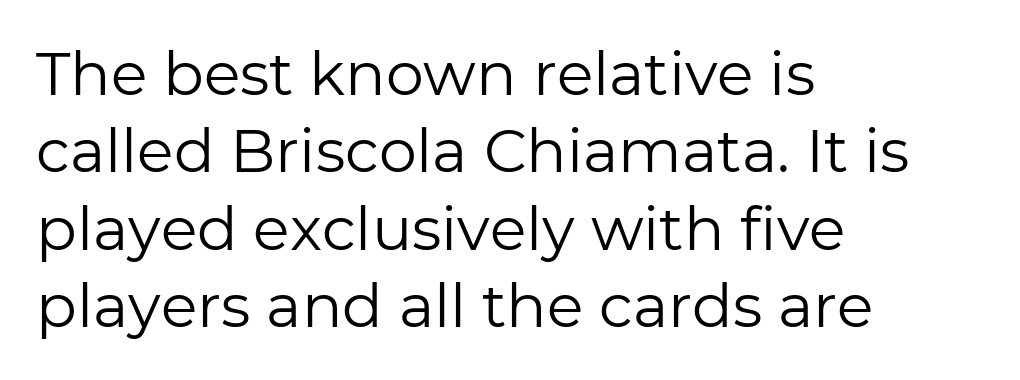
The image shows 60 px regular-weight sans-serif type, upright; set left-aligned, normal line spacing (1.29x), normal letter spacing, not underlined; low stroke contrast and a medium x-height.
